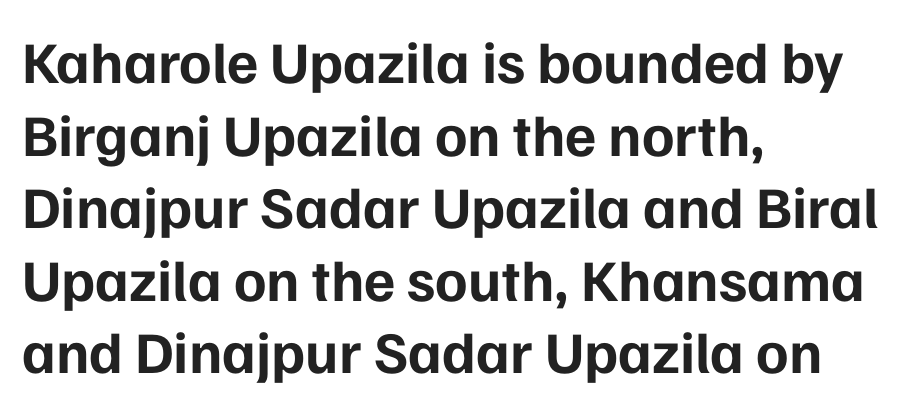
{"serif": "no", "italic": "no", "bold": "yes", "weight": "bold", "width": "normal", "stroke_contrast": "low", "x_height": "medium", "monospaced": "no", "underline": "no", "align": "left", "line_spacing_ratio": 1.23, "letter_spacing": "normal", "letter_spacing_em": 0.0, "glyph_px": 59}
